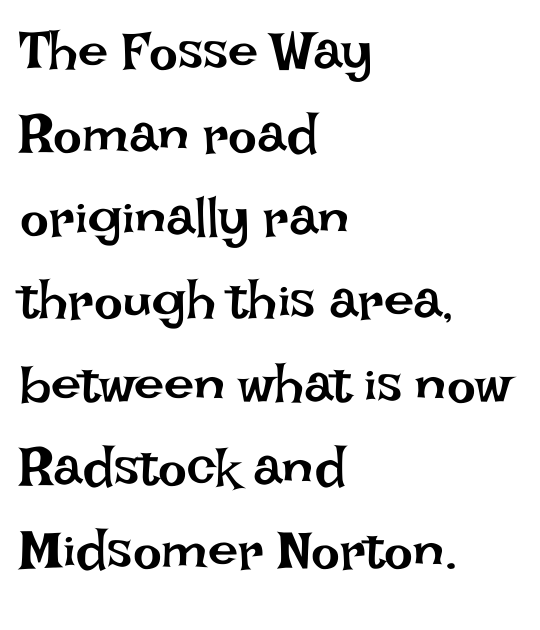
The image shows 54 px regular-weight type, upright; set left-aligned, normal line spacing (1.54x), normal letter spacing, not underlined; low stroke contrast and a large x-height.
